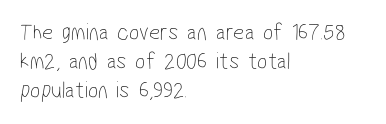
The passage shown is not underscored anywhere. This rendering uses left alignment, leaving the right contour irregular. Standard letterfit; no display-style spreading of the glyphs. Is the stroke heavy? The answer is a plain regular-or-lighter.
